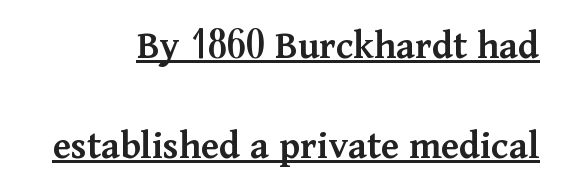
{"serif": "yes", "italic": "no", "bold": "semi", "weight": "semibold", "width": "normal", "stroke_contrast": "medium", "x_height": "medium", "monospaced": "no", "underline": "yes", "align": "right", "line_spacing": "loose", "line_spacing_ratio": 2.45, "letter_spacing": "normal", "letter_spacing_em": 0.0, "glyph_px": 41}
